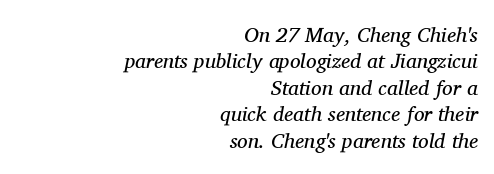
Visually the block forms a straight wall on the right and a jagged coastline on the left. Italic? Definitely — the glyphs are oblique. Whoever set this chose a conventional vertical rhythm. No extra ink here — the face is not bold.
